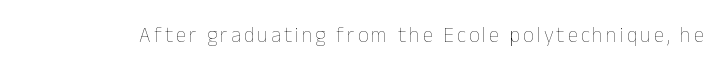
Q: Is the text bold? A: No.
Q: Is the text italic (slanted)? A: No, it is upright.
Q: Is the text underlined? A: No.
